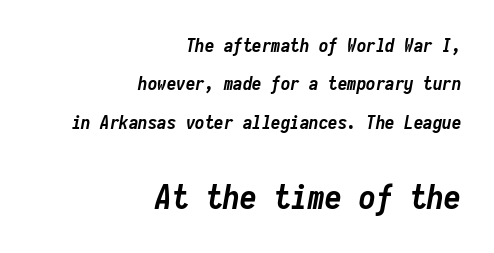
{"italic": "yes", "lean": "right", "slant_degrees": 10, "bold": "yes", "weight": "semibold", "width": "condensed", "stroke_contrast": "low", "x_height": "medium", "monospaced": "yes", "underline": "no", "align": "right", "line_spacing": "loose", "line_spacing_ratio": 2.02, "letter_spacing": "normal", "letter_spacing_em": 0.0, "larger_block": "second", "size_ratio": 1.79, "glyph_px": 34}
